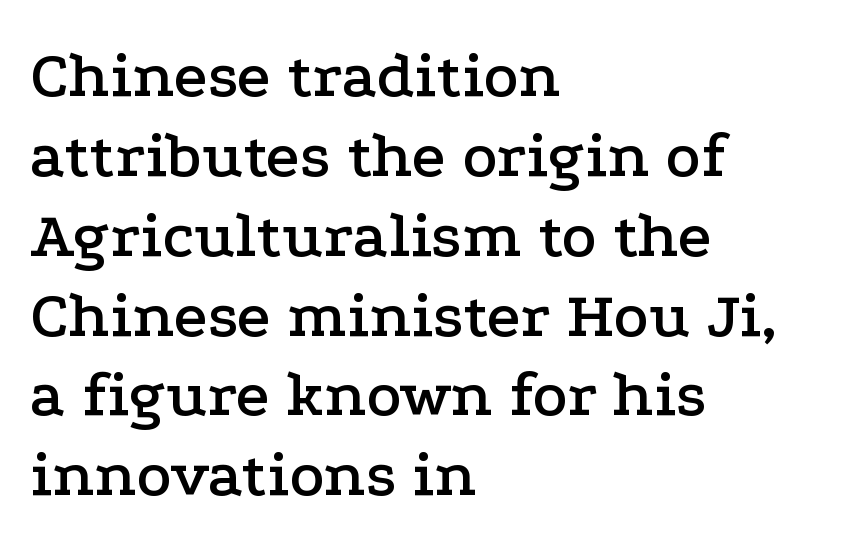
The passage shown is not underscored anywhere. Are there feet on the stems? There are — it's a serif. These lines were composed using upright roman letters. If you drew a ruler down the left edge, every line would touch it. Inter-character spacing is left at the font's built-in metrics.
